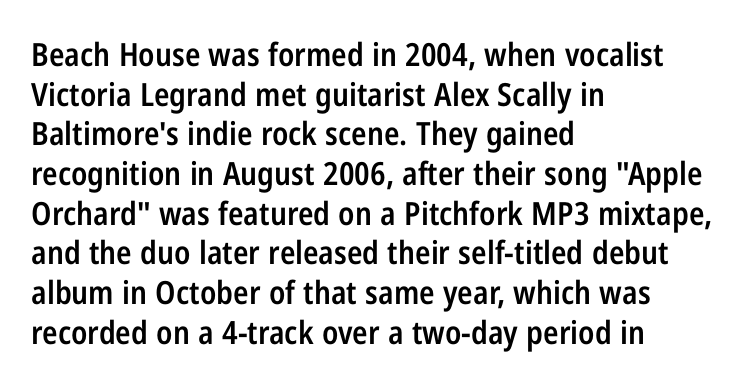
The image shows 32 px semibold, condensed sans-serif type, upright; set left-aligned, line spacing 1.24x, normal letter spacing, not underlined; low stroke contrast and a medium x-height.
